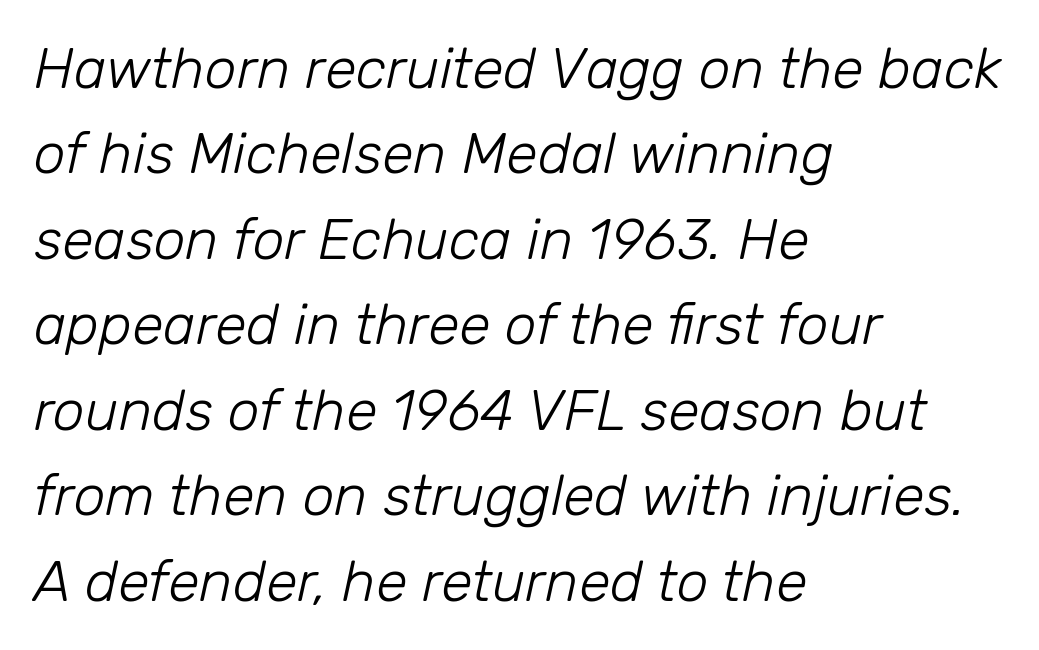
Q: Is the text bold? A: No.
Q: Is the text italic (slanted)? A: Yes, it leans right by about 12 degrees.
Q: Is the text underlined? A: No.
Q: How is the paragraph aligned? A: Left-aligned.
Q: Is the spacing between letters normal or unusually wide? A: Normal.
Q: Is the spacing between lines tight, normal or loose? A: Normal.
Q: Width (condensed, normal, or wide)? A: Normal.
Q: Stroke contrast? A: Low.
Q: x-height? A: Medium.
Q: Monospaced? A: No.
